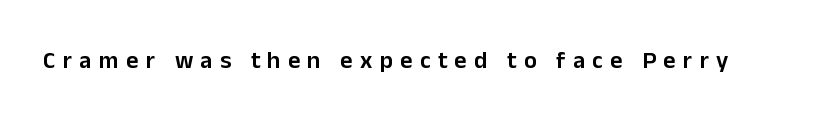
Check under the words: just untouched page. In terms of posture, this sample is upright. Display-style spreading of the glyphs; the letterfit is very open. A somewhat darkened texture: the type is semibold rather than bold.
